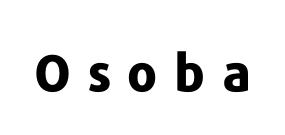
Between one letter and the next there's a generous, obvious gap. If you drew a line through each stem, it would be perfectly vertical. The font family rendered here belongs to the sans-serif group. Proportional: the letters do not fall into vertical columns.
